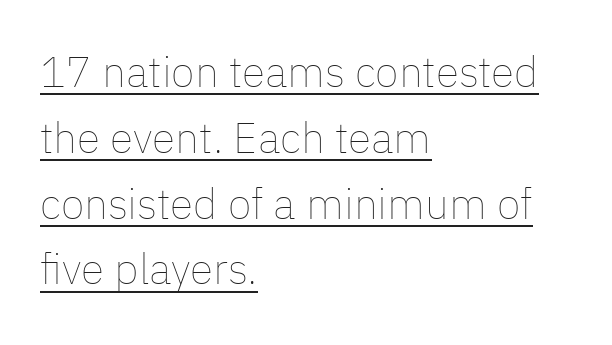
Do the characters align in a grid? No, the font is proportional. Each line starts at the same left margin while the right side varies. The rows are spaced the way most documents space them. Underlined type. The rendering keeps characters at their native spacing. Notice how the stems are strictly vertical — no italics here.
